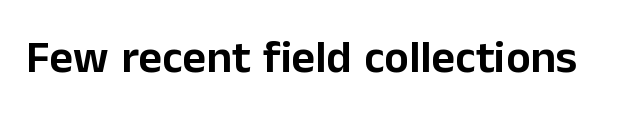
Q: Is the text italic (slanted)? A: No, it is upright.
Q: Is the typeface a serif or a sans-serif typeface? A: Sans-serif.
Q: Is the text underlined? A: No.
Q: Is the spacing between letters normal or unusually wide? A: Normal.
Q: Width (condensed, normal, or wide)? A: Normal.
Q: Stroke contrast? A: Low.
Q: x-height? A: Medium.
Q: Monospaced? A: No.
